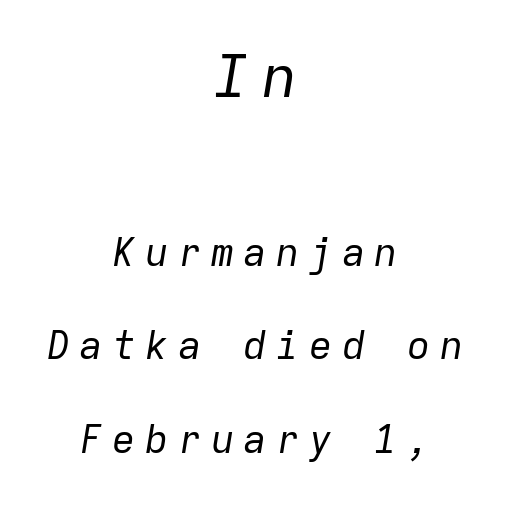
Teacher's note: observe the equal gaps on both sides — that is centered alignment. No extra ink here — the face is not bold. The block sitting higher on the canvas is the one with enlarged characters. If you measured baseline to baseline, you'd find a long distance.
